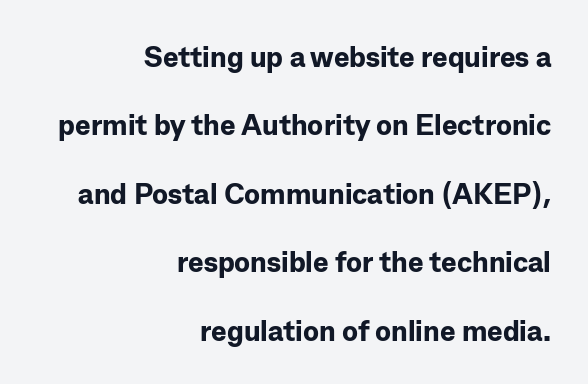
{"serif": "no", "italic": "no", "bold": "yes", "weight": "bold", "width": "normal", "stroke_contrast": "low", "x_height": "medium", "monospaced": "no", "underline": "no", "align": "right", "line_spacing": "loose", "line_spacing_ratio": 2.36, "letter_spacing": "normal", "letter_spacing_em": 0.0, "glyph_px": 29}
